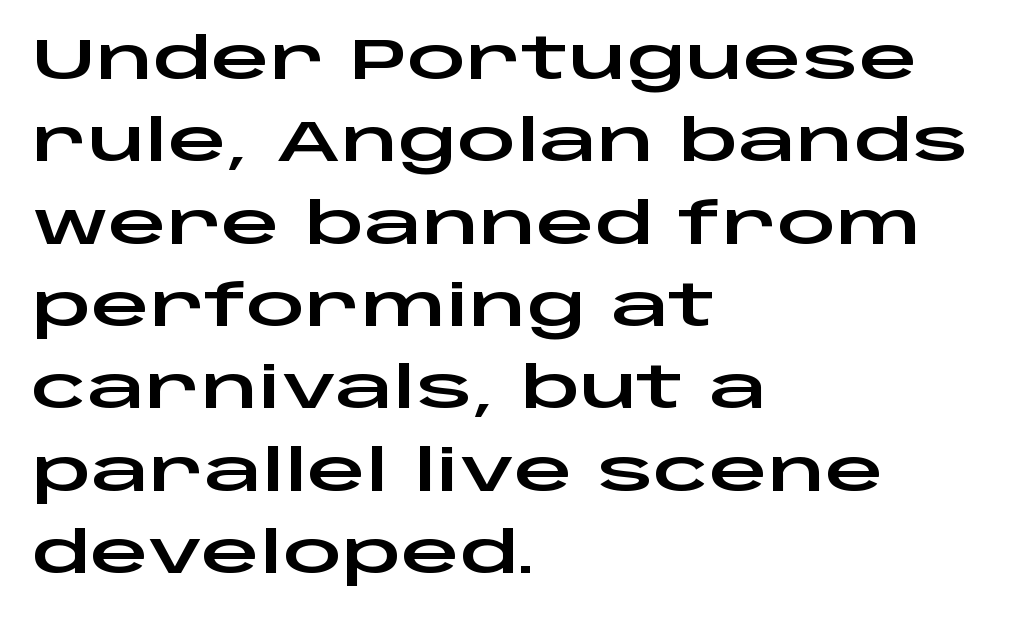
The image shows 58 px wide sans-serif type, upright; set left-aligned, normal line spacing (1.42x), normal letter spacing, not underlined; low stroke contrast and a large x-height.
